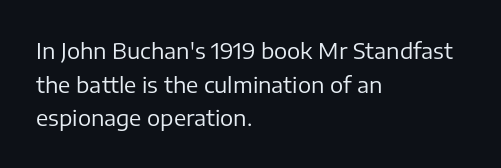
{"italic": "no", "bold": "no", "underline": "no", "align": "left", "line_spacing": "normal", "line_spacing_ratio": 1.53, "letter_spacing": "normal", "letter_spacing_em": 0.0, "glyph_px": 22}
